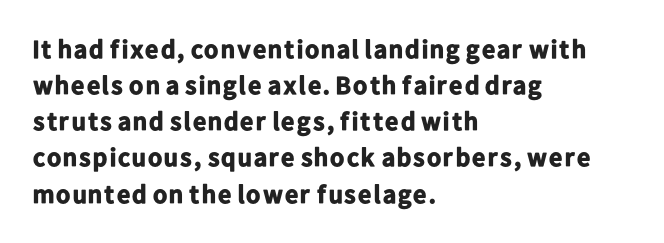
{"italic": "no", "bold": "yes", "underline": "no", "align": "left", "line_spacing": "normal", "line_spacing_ratio": 1.39, "letter_spacing": "normal", "letter_spacing_em": 0.0, "glyph_px": 26}
